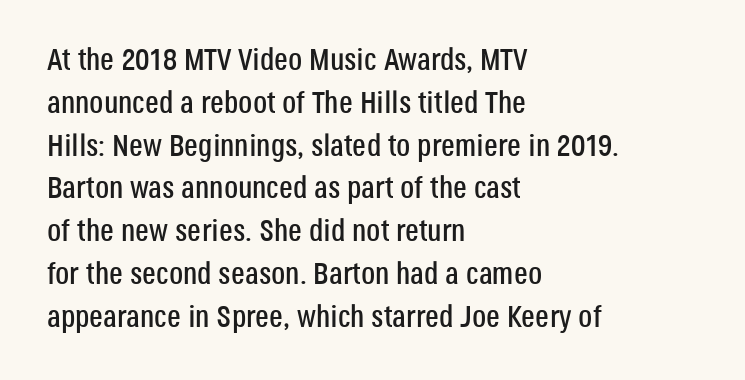
The image shows 31 px condensed sans-serif type, upright; set left-aligned, normal line spacing (1.38x), normal letter spacing, not underlined; low stroke contrast and a large x-height.
